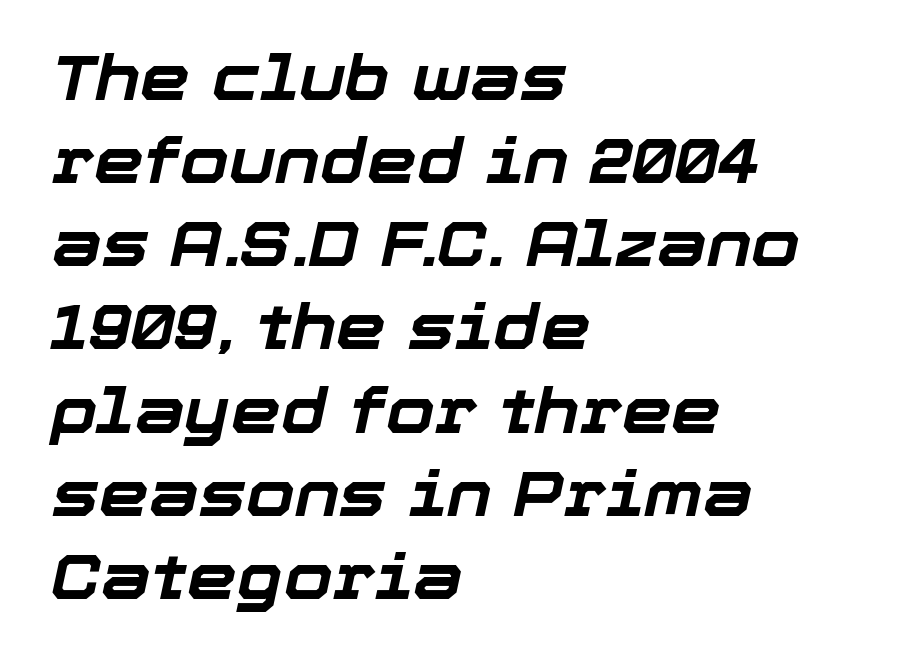
{"italic": "yes", "lean": "right", "slant_degrees": 12, "bold": "yes", "weight": "bold", "width": "normal", "stroke_contrast": "low", "x_height": "medium", "monospaced": "no", "underline": "no", "align": "left", "line_spacing": "normal", "line_spacing_ratio": 1.32, "letter_spacing": "normal", "letter_spacing_em": 0.0, "glyph_px": 63}
